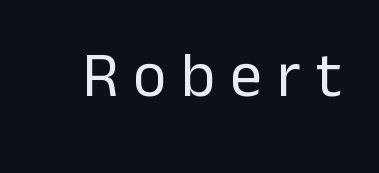
{"serif": "no", "italic": "no", "bold": "no", "weight": "regular", "width": "normal", "stroke_contrast": "low", "x_height": "medium", "monospaced": "no", "underline": "no", "letter_spacing": "wide", "letter_spacing_em": 0.23, "glyph_px": 64}
